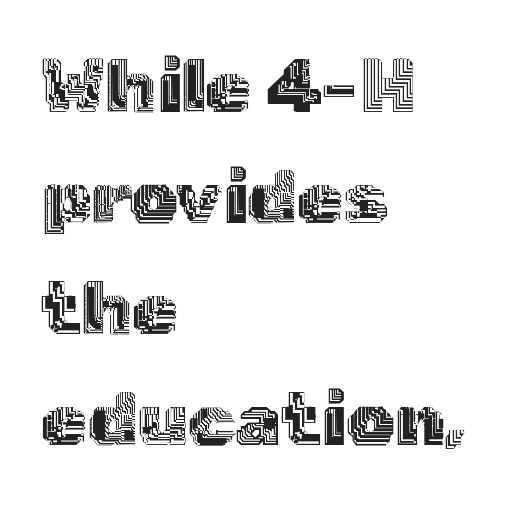
{"italic": "no", "width": "normal", "x_height": "medium", "monospaced": "no", "underline": "no", "align": "left", "line_spacing": "normal", "line_spacing_ratio": 1.48, "letter_spacing": "normal", "letter_spacing_em": 0.0, "glyph_px": 75}
